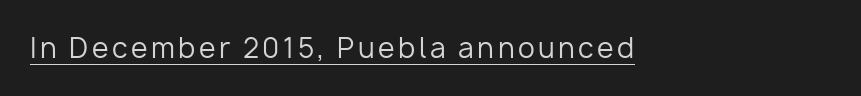
{"italic": "no", "bold": "no", "underline": "yes", "glyph_px": 27}
